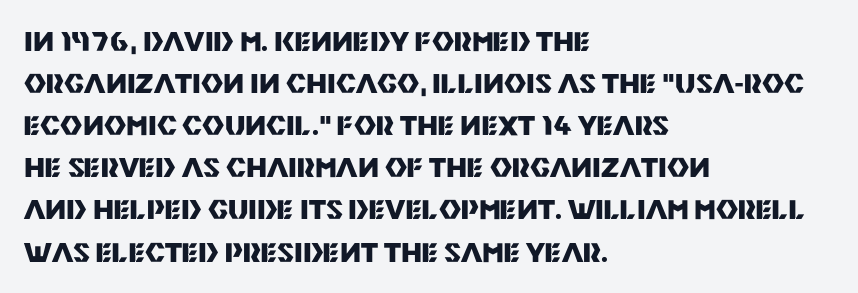
{"italic": "no", "bold": "yes", "underline": "no", "align": "left", "line_spacing": "normal", "line_spacing_ratio": 1.56, "letter_spacing": "normal", "letter_spacing_em": 0.0, "glyph_px": 27}
